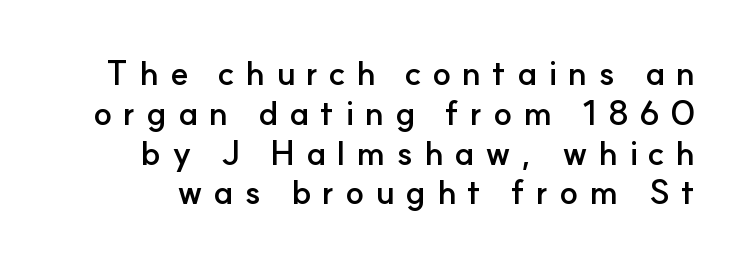
The face used here is proportionally spaced, like ordinary book or web type. The passage shown has open, widely tracked lettering throughout. Classification — sans serif. These lines carry a lot of weight — the face is fully bold. Nope, not italic — everything's standing straight.
